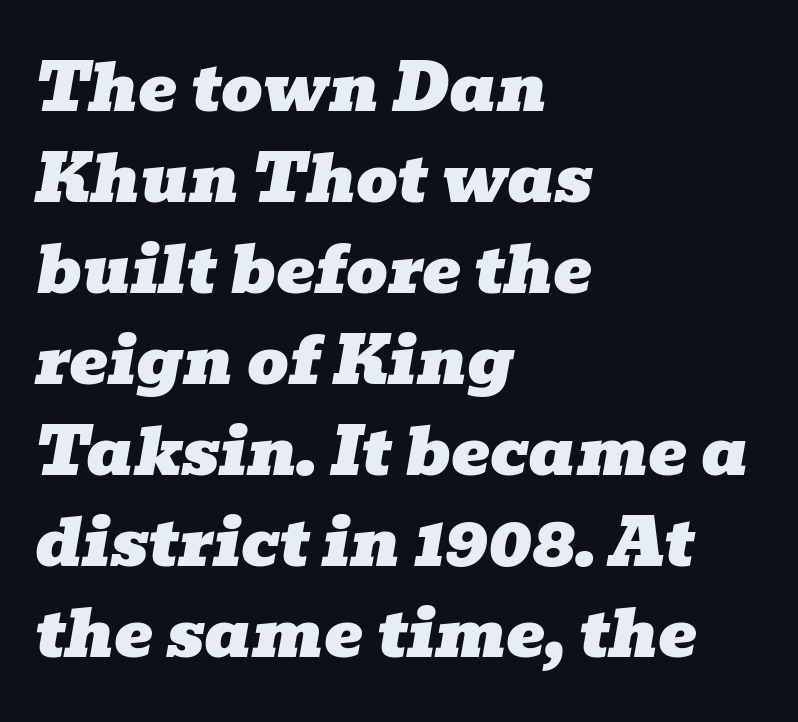
The block of text has a typical density, with ordinary space between rows. There is no visible air inserted between adjacent glyphs. Note: serifs present on the glyphs. The glyphs are unaccompanied by any horizontal stroke below them.
